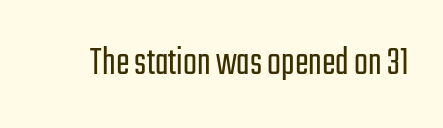
Is this a fixed-width face? No — the glyphs have proportional, varying widths. Check where the strokes stop: nothing finishes them off — pure sans. Honestly, the letter spacing is just normal — you wouldn't notice it. Is this a heavy cut? Hardly; it is regular or lighter.
